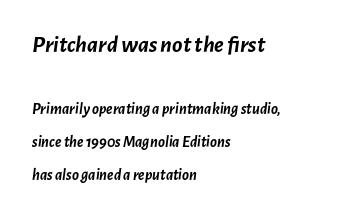
The image shows 24 px bold type, italic (leaning right); set left-aligned, loose line spacing (2.06x), normal letter spacing, not underlined; the first (top) block is 1.5x larger.
